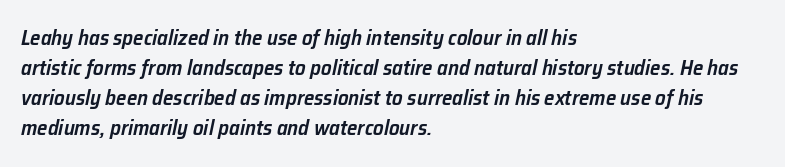
Q: Is the text bold? A: Semi-bold.
Q: Is the text italic (slanted)? A: Yes, it leans right by about 12 degrees.
Q: Is the text underlined? A: No.
Q: How is the paragraph aligned? A: Left-aligned.
Q: Is the spacing between letters normal or unusually wide? A: Normal.
Q: Is the spacing between lines tight, normal or loose? A: Normal.
